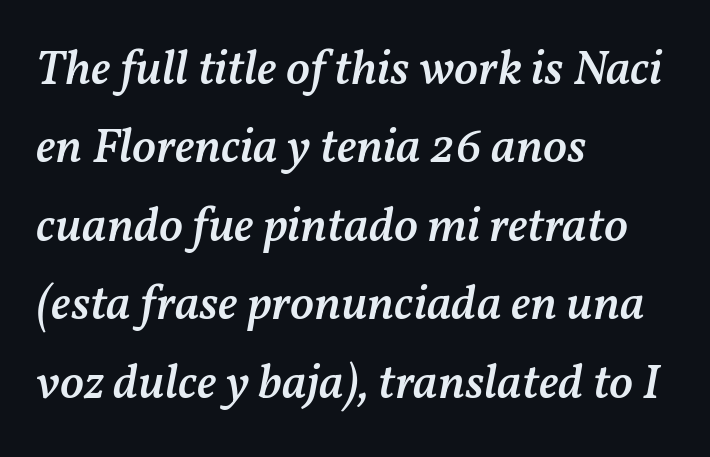
{"italic": "yes", "lean": "right", "slant_degrees": 11, "bold": "semi", "weight": "semibold", "width": "normal", "stroke_contrast": "medium", "x_height": "medium", "monospaced": "no", "underline": "no", "align": "left", "line_spacing": "normal", "line_spacing_ratio": 1.57, "letter_spacing": "normal", "letter_spacing_em": 0.0, "glyph_px": 50}
